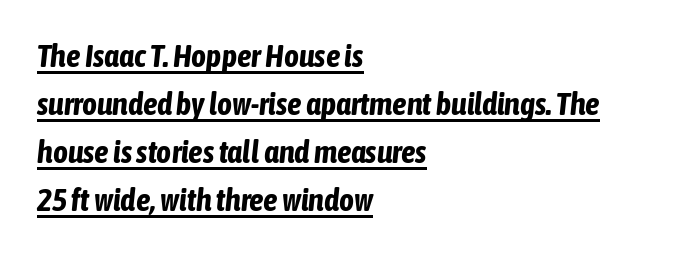
The letters sit at their default tracking, neither squeezed nor spread. A typesetter would mark this as italic. Its strokes are broad and dark, the hallmark of bold type. Left-aligned paragraph, ragged on the right. The line-height multiplier appears to be the usual default. Check the space under the baseline: a stroke is drawn there.
